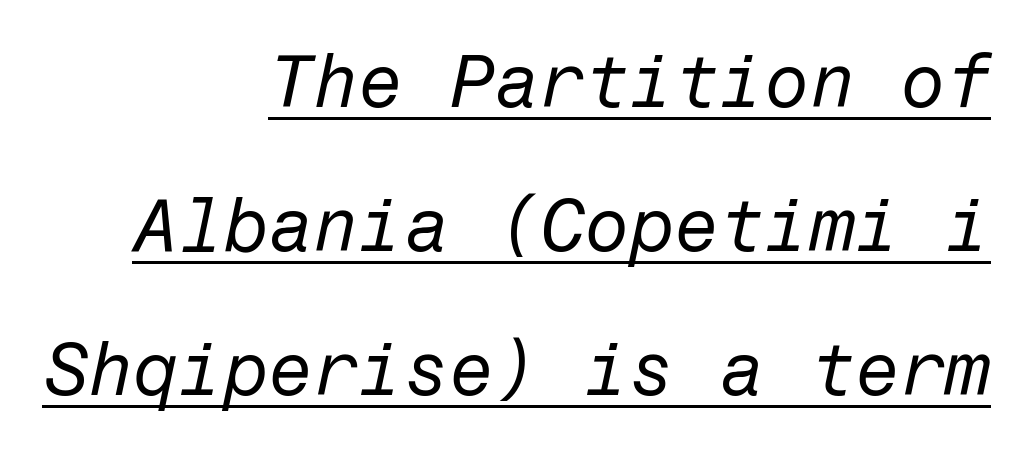
The image shows 73 px regular-weight type, italic (leaning right); set right-aligned, loose line spacing (1.97x), normal letter spacing, underlined; low stroke contrast and a medium x-height.
